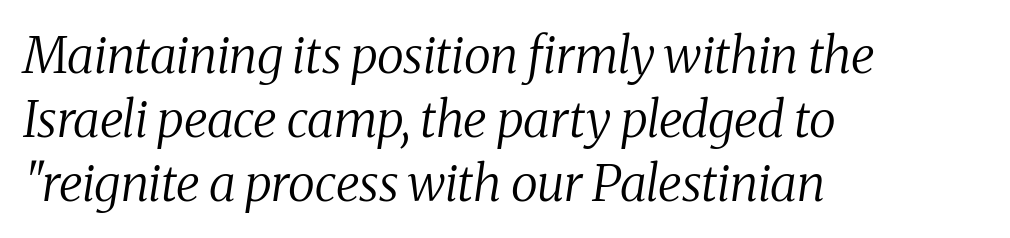
{"serif": "yes", "italic": "yes", "lean": "right", "slant_degrees": 8, "bold": "no", "weight": "regular", "width": "normal", "stroke_contrast": "medium", "x_height": "medium", "monospaced": "no", "underline": "no", "align": "left", "line_spacing": "normal", "line_spacing_ratio": 1.28, "letter_spacing": "normal", "letter_spacing_em": 0.0, "glyph_px": 50}
